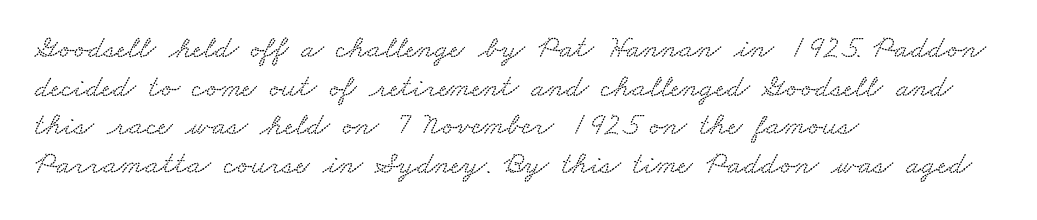
{"serif": "yes", "width": "wide", "stroke_contrast": "medium", "x_height": "small", "monospaced": "no", "underline": "no", "align": "left", "line_spacing_ratio": 1.21, "letter_spacing": "normal", "letter_spacing_em": 0.0, "glyph_px": 32}
